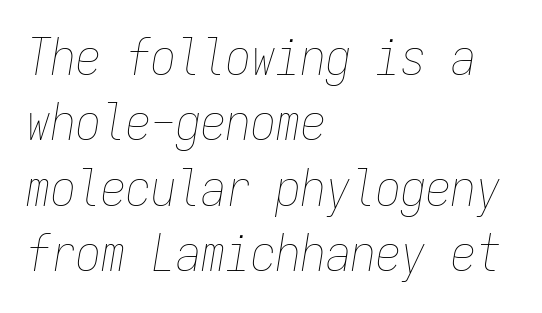
The image shows 50 px thin, condensed type, italic (leaning right), monospaced; set left-aligned, normal line spacing (1.31x), normal letter spacing, not underlined; low stroke contrast and a medium x-height.
